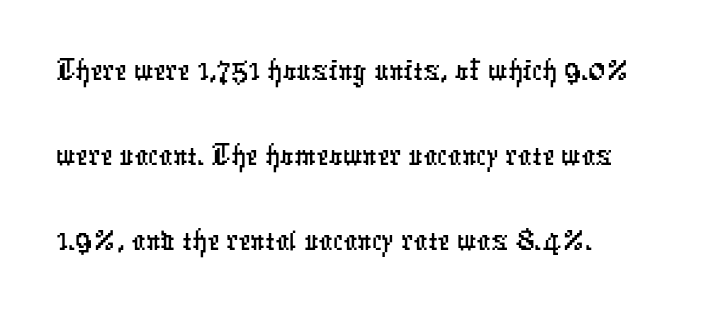
{"serif": "no", "width": "condensed", "stroke_contrast": "low", "x_height": "medium", "monospaced": "no", "underline": "no", "align": "left", "line_spacing": "normal", "line_spacing_ratio": 1.25, "letter_spacing": "normal", "letter_spacing_em": 0.0, "glyph_px": 68}
